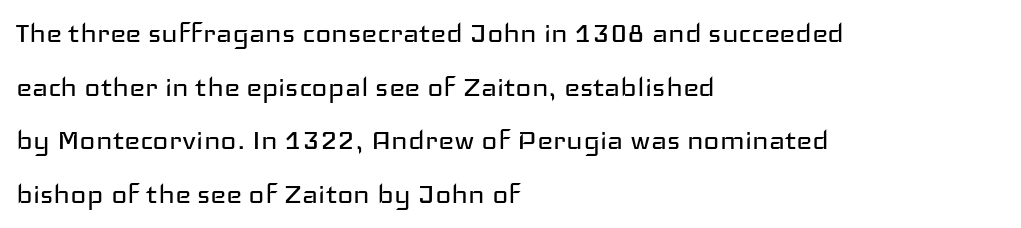
Ink coverage per letter is moderate at most. The typesetter chose a ragged-right arrangement here. These lines sit exactly where default settings would place them. Letter spacing: default.
